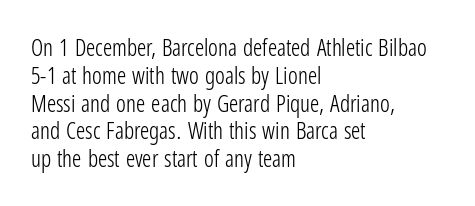
The image shows 23 px text type, upright; set left-aligned, line spacing 1.21x, normal letter spacing, not underlined.
